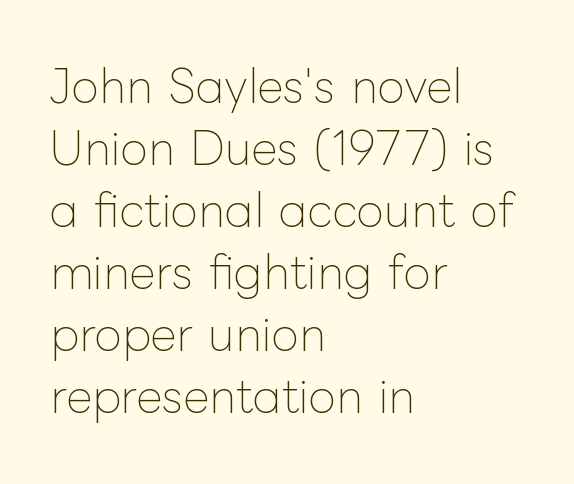
{"italic": "no", "bold": "no", "weight": "thin", "width": "normal", "stroke_contrast": "low", "x_height": "medium", "monospaced": "no", "underline": "no", "align": "left", "line_spacing": "normal", "line_spacing_ratio": 1.38, "letter_spacing": "normal", "letter_spacing_em": 0.0, "glyph_px": 45}
